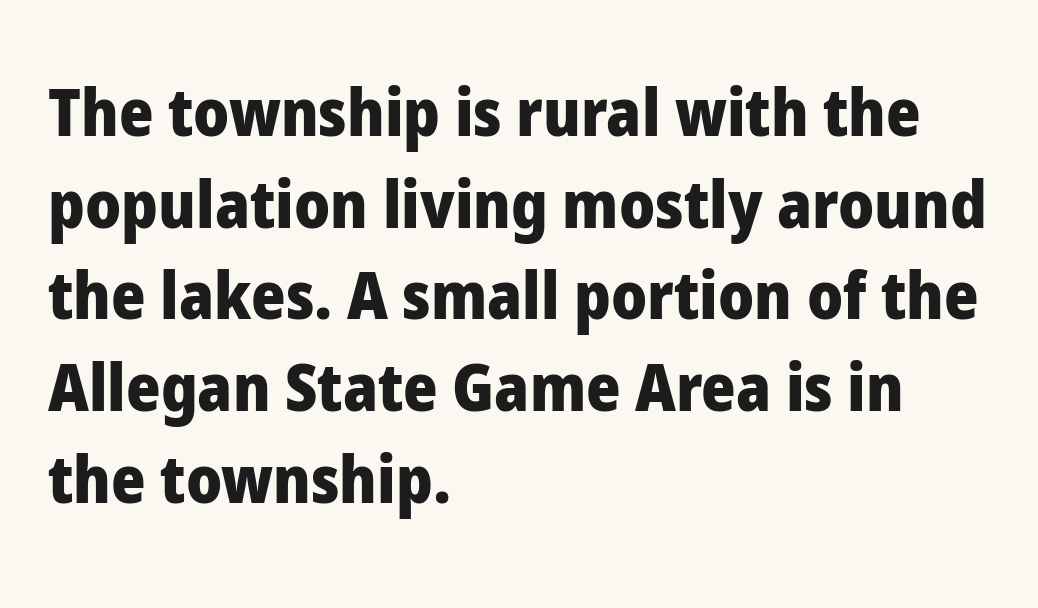
{"serif": "no", "italic": "no", "bold": "yes", "weight": "heavy", "width": "normal", "stroke_contrast": "low", "x_height": "medium", "monospaced": "no", "underline": "no", "align": "left", "line_spacing": "normal", "line_spacing_ratio": 1.39, "letter_spacing": "normal", "letter_spacing_em": 0.0, "glyph_px": 66}
